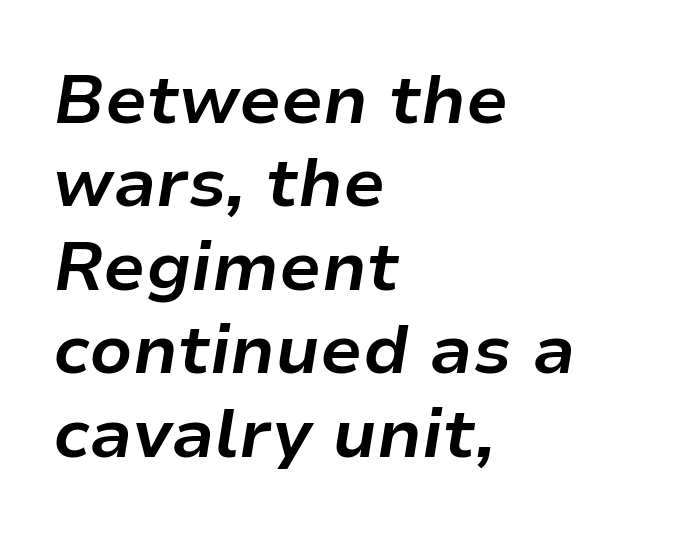
The image shows 69 px bold type, italic (leaning right); set left-aligned, line spacing 1.21x, normal letter spacing, not underlined; low stroke contrast and a medium x-height.
